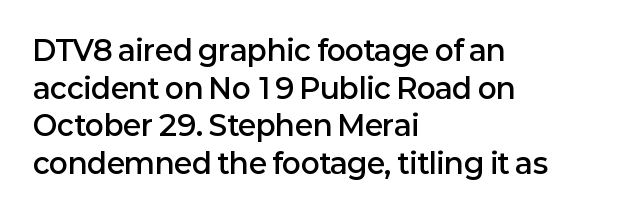
The face used here is proportionally spaced, like ordinary book or web type. Posture: straight, roman, zero tilt. Moderately thickened strokes mark this as semibold type. Regarding serifs, this sample does without them.
